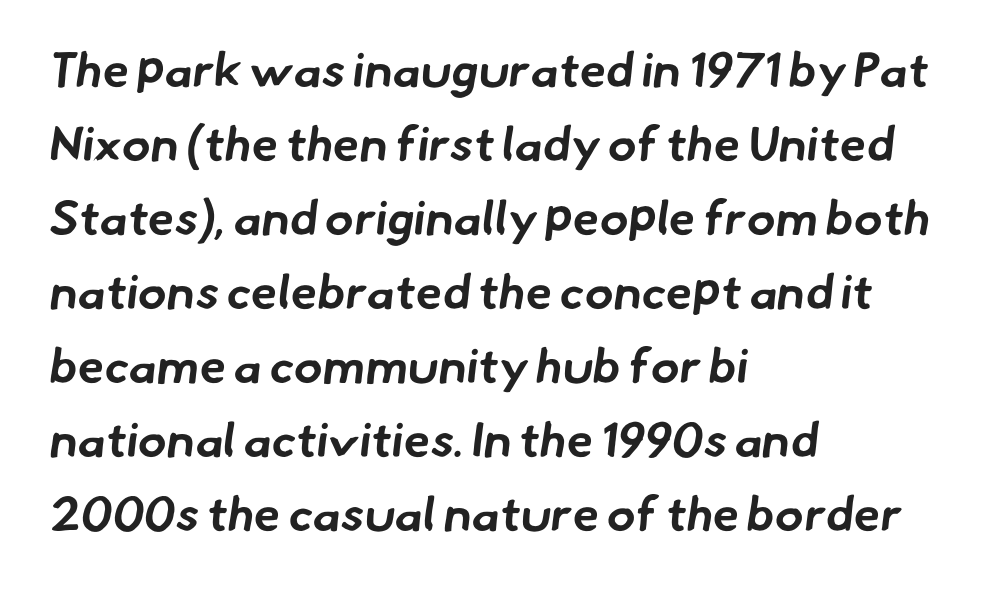
{"serif": "no", "bold": "yes", "weight": "bold", "width": "normal", "stroke_contrast": "low", "x_height": "small", "monospaced": "no", "underline": "no", "align": "left", "line_spacing": "normal", "line_spacing_ratio": 1.54, "letter_spacing": "normal", "letter_spacing_em": 0.0, "glyph_px": 48}
